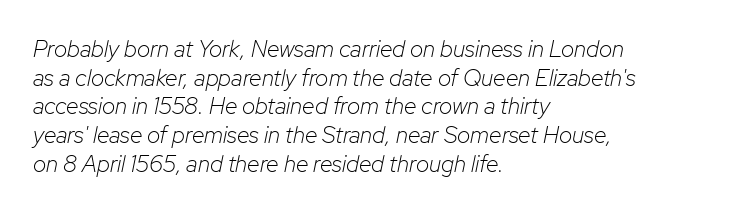
Heft: none added — not bold. Layout note: lines flush left. Students, note that the glyphs here touch the page at normal intervals. The rendering applies a slant to the glyphs. This rendering features lettering with no underline.
